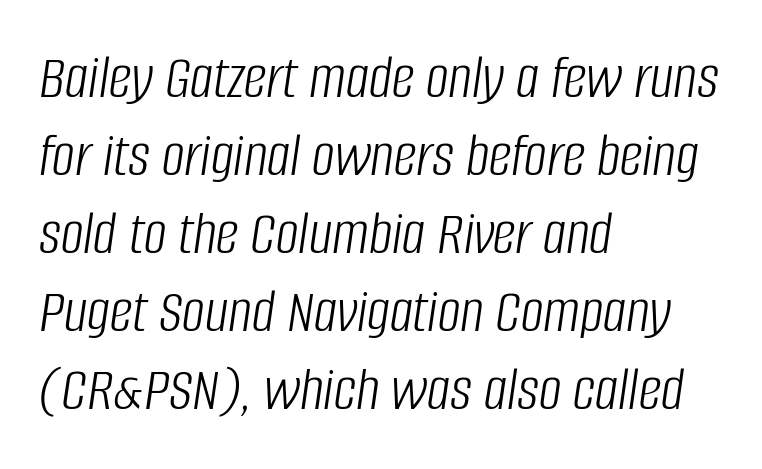
{"italic": "yes", "lean": "right", "slant_degrees": 8, "bold": "no", "weight": "light", "width": "condensed", "stroke_contrast": "low", "x_height": "large", "monospaced": "no", "underline": "no", "align": "left", "line_spacing_ratio": 1.22, "letter_spacing": "normal", "letter_spacing_em": 0.0, "glyph_px": 64}
